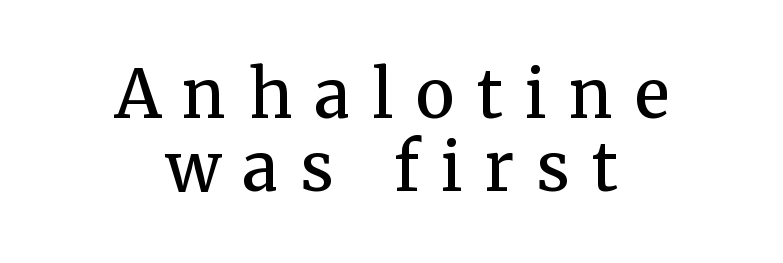
Q: Is the text bold? A: Semi-bold.
Q: Is the text italic (slanted)? A: No, it is upright.
Q: Is the typeface a serif or a sans-serif typeface? A: Serif.
Q: Is the text underlined? A: No.
Q: How is the paragraph aligned? A: Centered.
Q: Is the spacing between letters normal or unusually wide? A: Unusually wide.
Q: Is the spacing between lines tight, normal or loose? A: Tight.
Q: Width (condensed, normal, or wide)? A: Normal.
Q: Stroke contrast? A: Medium.
Q: x-height? A: Medium.
Q: Monospaced? A: No.
